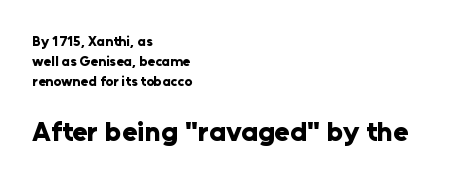
The image shows 28 px bold sans-serif type, upright; set left-aligned, normal line spacing (1.43x), normal letter spacing, not underlined; the second (bottom) block is 2.0x larger; low stroke contrast and a medium x-height.
